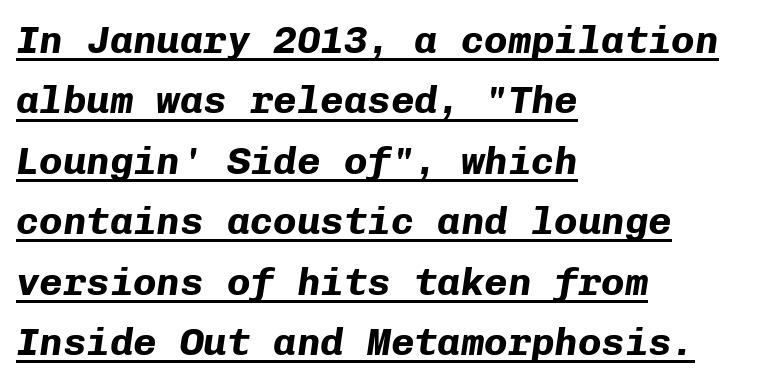
The image shows 39 px bold type, italic (leaning right), monospaced; set left-aligned, normal line spacing (1.55x), normal letter spacing, underlined; low stroke contrast and a medium x-height.
